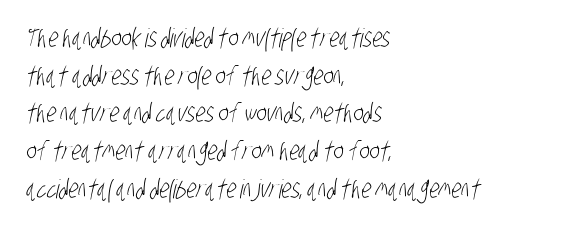
{"bold": "no", "underline": "no", "align": "left", "line_spacing": "normal", "line_spacing_ratio": 1.45, "letter_spacing": "normal", "letter_spacing_em": 0.0, "glyph_px": 26}
